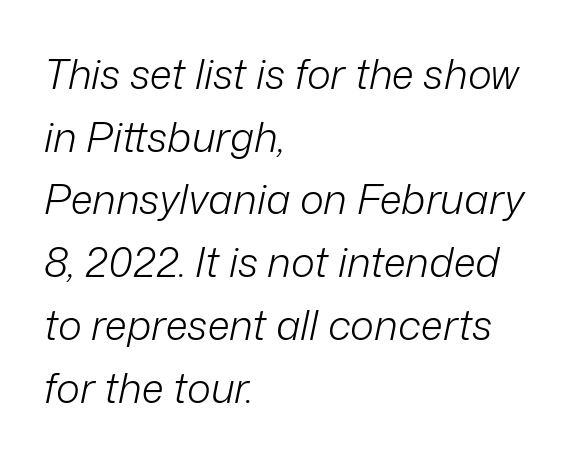
The image shows 41 px light type, italic (leaning right); set left-aligned, normal line spacing (1.53x), normal letter spacing, not underlined; low stroke contrast and a medium x-height.
